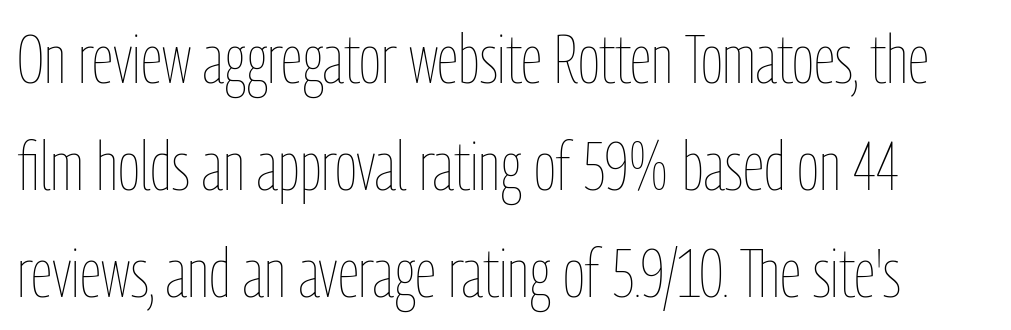
{"italic": "no", "bold": "no", "weight": "thin", "width": "condensed", "stroke_contrast": "low", "x_height": "medium", "monospaced": "no", "underline": "no", "line_spacing": "normal", "line_spacing_ratio": 1.57, "letter_spacing": "normal", "letter_spacing_em": 0.0, "glyph_px": 68}
